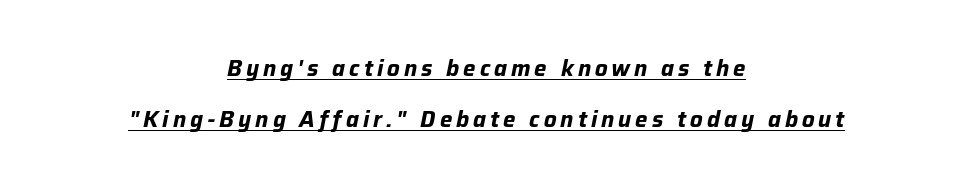
The strokes are fattened all the way to bold. Every character sits at an angle, as italics do. Reading down the block, each line starts at a different indent, mirrored at its end. Loosely led — the rows are spread out. Emphasis is given by a line drawn under the lettering.
